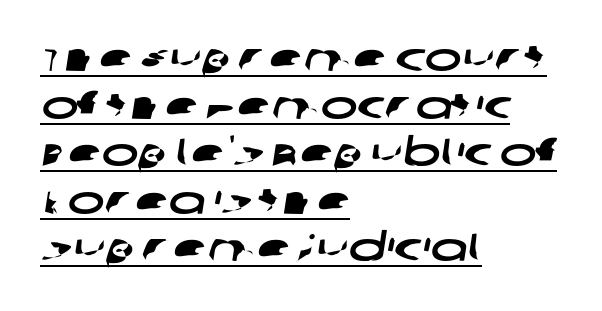
Q: Is the typeface a serif or a sans-serif typeface? A: Sans-serif.
Q: Is the text underlined? A: Yes.
Q: How is the paragraph aligned? A: Left-aligned.
Q: Is the spacing between letters normal or unusually wide? A: Normal.
Q: Width (condensed, normal, or wide)? A: Wide.
Q: Stroke contrast? A: Low.
Q: x-height? A: Large.
Q: Monospaced? A: No.
